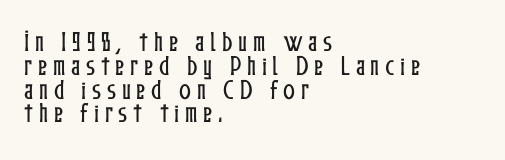
The image shows 22 px text type, upright; set left-aligned, tight line spacing (1.08x), unusually wide letter spacing (+0.26 em), not underlined.
